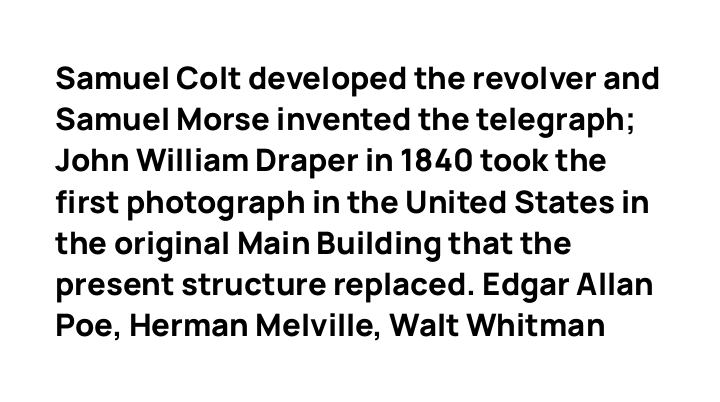
Q: Is the text bold? A: Yes.
Q: Is the text italic (slanted)? A: No, it is upright.
Q: Is the typeface a serif or a sans-serif typeface? A: Sans-serif.
Q: Is the text underlined? A: No.
Q: How is the paragraph aligned? A: Left-aligned.
Q: Is the spacing between letters normal or unusually wide? A: Normal.
Q: Is the spacing between lines tight, normal or loose? A: Normal.
Q: Width (condensed, normal, or wide)? A: Normal.
Q: Stroke contrast? A: Low.
Q: x-height? A: Medium.
Q: Monospaced? A: No.
